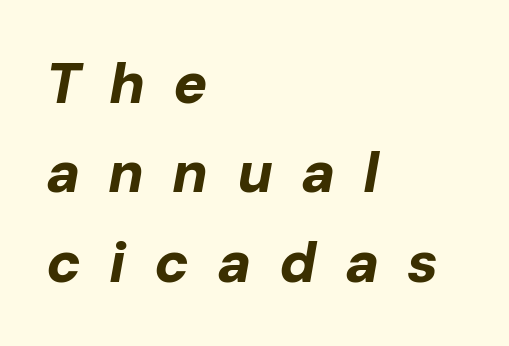
The image shows 57 px bold type, italic (leaning right); set left-aligned, normal line spacing (1.57x), unusually wide letter spacing (+0.49 em), not underlined; low stroke contrast and a medium x-height.
